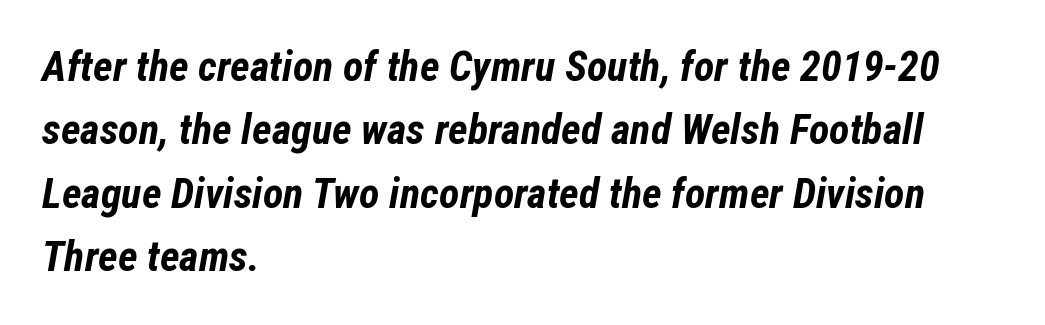
Q: Is the text bold? A: Yes.
Q: Is the text italic (slanted)? A: Yes, it leans right by about 12 degrees.
Q: Is the text underlined? A: No.
Q: How is the paragraph aligned? A: Left-aligned.
Q: Is the spacing between letters normal or unusually wide? A: Normal.
Q: Is the spacing between lines tight, normal or loose? A: Normal.
Q: Width (condensed, normal, or wide)? A: Condensed.
Q: Stroke contrast? A: Low.
Q: x-height? A: Medium.
Q: Monospaced? A: No.
